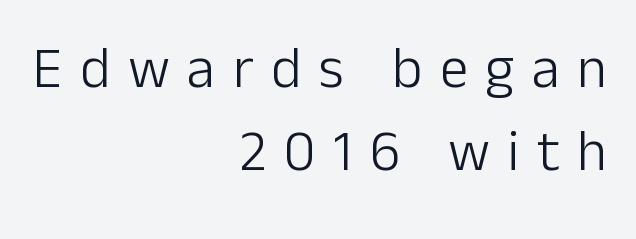
Q: Is the text bold? A: No.
Q: Is the text italic (slanted)? A: No, it is upright.
Q: Is the typeface a serif or a sans-serif typeface? A: Sans-serif.
Q: Is the text underlined? A: No.
Q: How is the paragraph aligned? A: Right-aligned.
Q: Is the spacing between letters normal or unusually wide? A: Unusually wide.
Q: Is the spacing between lines tight, normal or loose? A: Normal.
Q: Width (condensed, normal, or wide)? A: Normal.
Q: Stroke contrast? A: Low.
Q: x-height? A: Medium.
Q: Monospaced? A: No.
